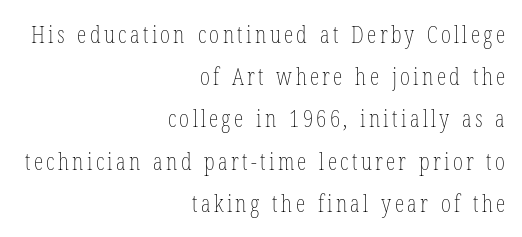
{"italic": "no", "bold": "no", "underline": "no", "align": "right", "line_spacing_ratio": 1.76, "glyph_px": 24}
